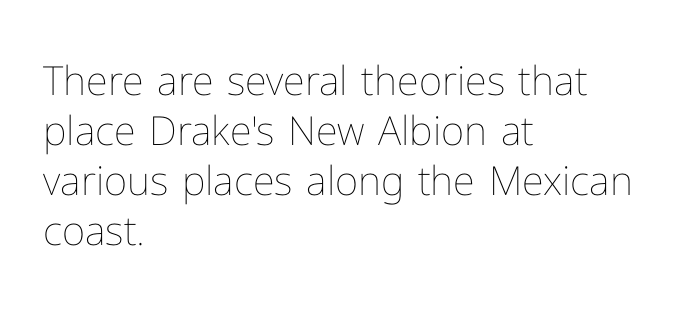
The image shows 40 px thin type, upright; set left-aligned, normal line spacing (1.25x), normal letter spacing, not underlined; low stroke contrast and a medium x-height.
